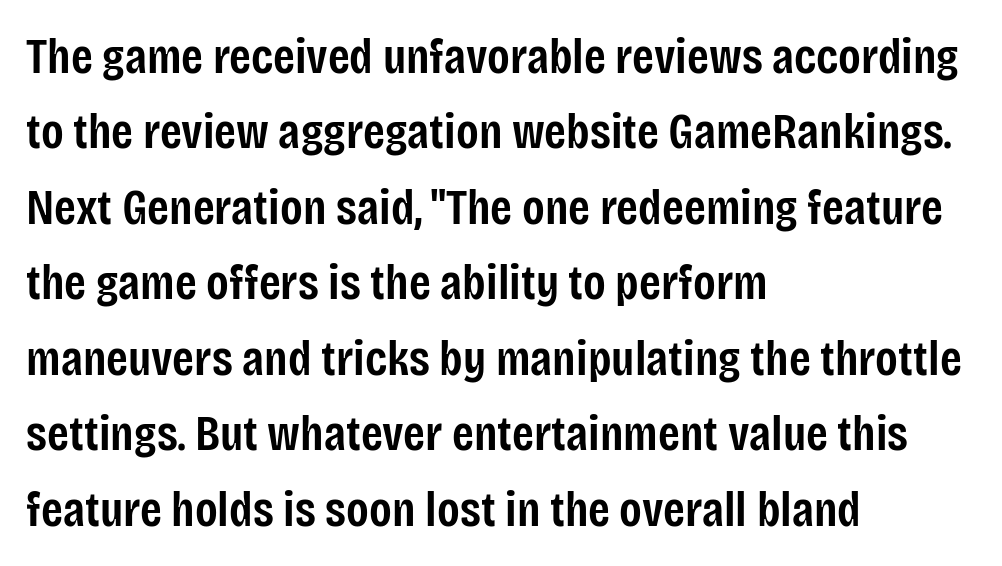
Bare-footed words on every line. Caption: multi-line text, flush left, ragged right. Moderately thickened strokes mark this as semibold type. The designer left line spacing at the default. The type family on display is of the sans-serif kind. The passage shown is typed in a proportional face where columns would drift.
